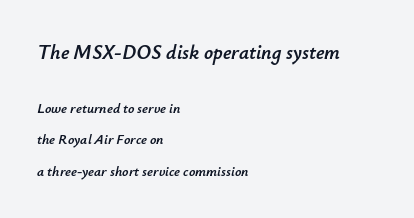
The image shows 20 px text type, italic (leaning right); set left-aligned, loose line spacing (2.25x), normal letter spacing, not underlined; the first (top) block is 1.43x larger.
